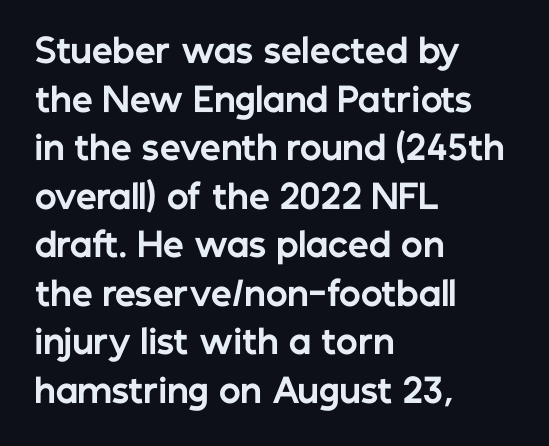
The image shows 33 px bold sans-serif type, upright; set left-aligned, normal line spacing (1.47x), normal letter spacing, not underlined; low stroke contrast and a medium x-height.
